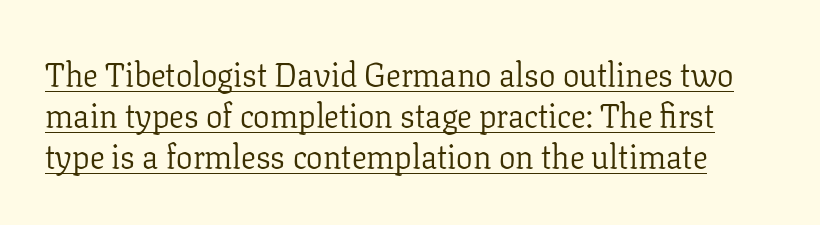
Q: Is the text bold? A: No.
Q: Is the text italic (slanted)? A: No, it is upright.
Q: Is the typeface a serif or a sans-serif typeface? A: Serif.
Q: Is the text underlined? A: Yes.
Q: Is the spacing between letters normal or unusually wide? A: Normal.
Q: Is the spacing between lines tight, normal or loose? A: Normal.
Q: Width (condensed, normal, or wide)? A: Normal.
Q: Stroke contrast? A: Low.
Q: x-height? A: Medium.
Q: Monospaced? A: No.
